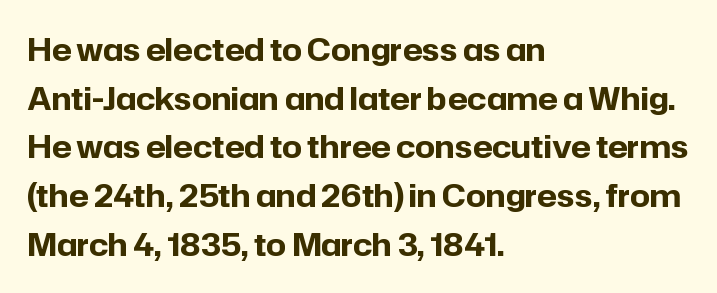
Decoration check: the copy has no underline. The face used here is proportionally spaced, like ordinary book or web type. The paragraph shown leans on its left margin. In terms of letterspacing, this is plain default setting. Leading matches the norm, producing a regular column. Unlike a traditional serif, this face leaves its strokes unadorned.
